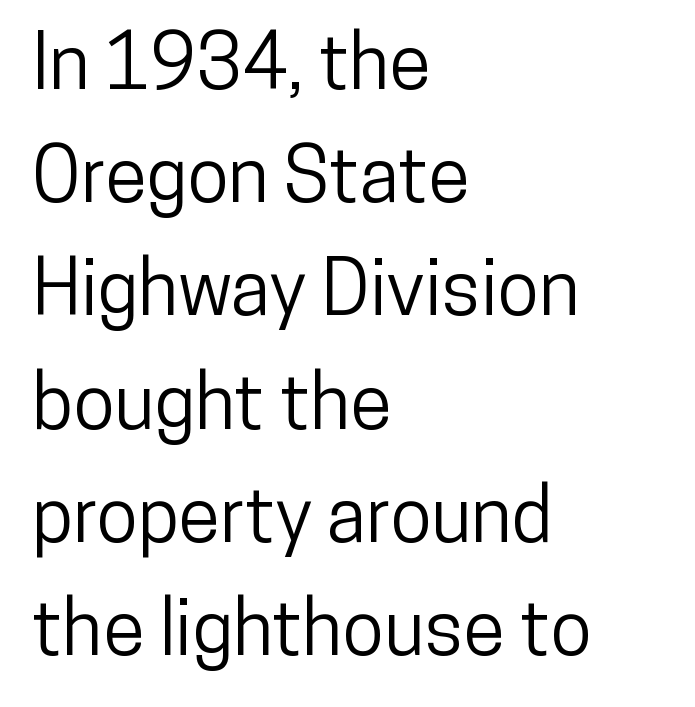
The image shows 76 px condensed sans-serif type, upright; set left-aligned, normal line spacing (1.49x), normal letter spacing, not underlined; low stroke contrast and a medium x-height.
